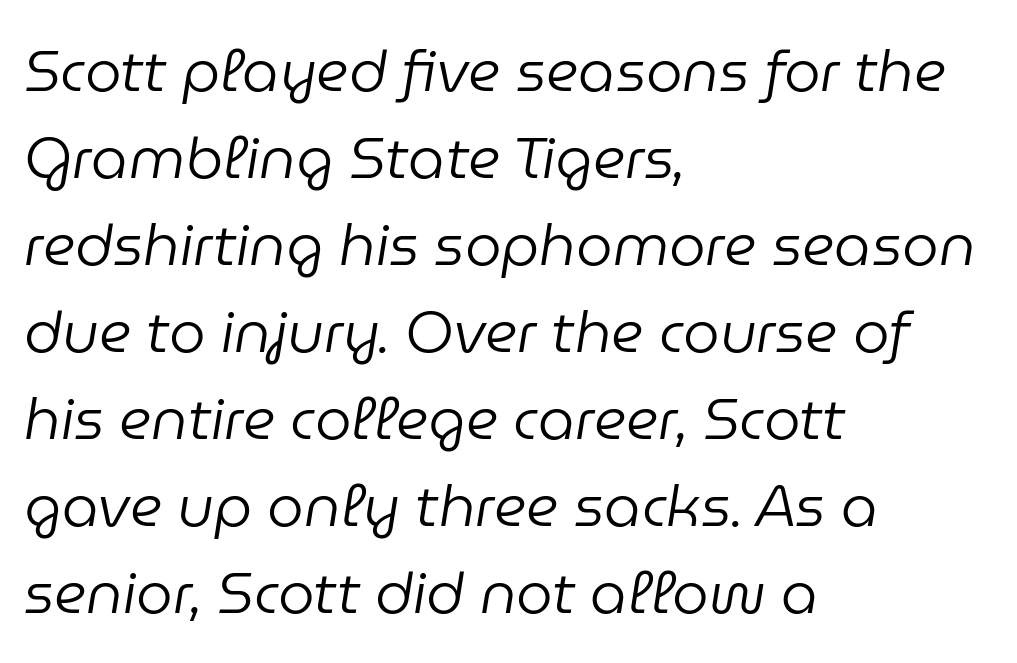
The image shows 58 px regular-weight type, italic (leaning right); set left-aligned, normal line spacing (1.5x), normal letter spacing, not underlined; low stroke contrast and a medium x-height.
